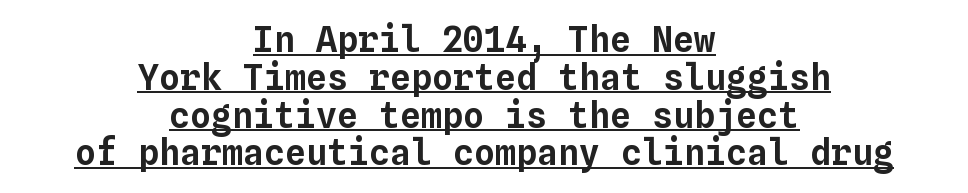
Every stem runs plumb, perpendicular to the baseline. Has an underline been added? It has. Does the leading feel generous? Not at all — it's pinched. Visually the block forms a symmetrical silhouette, jagged on both flanks.
